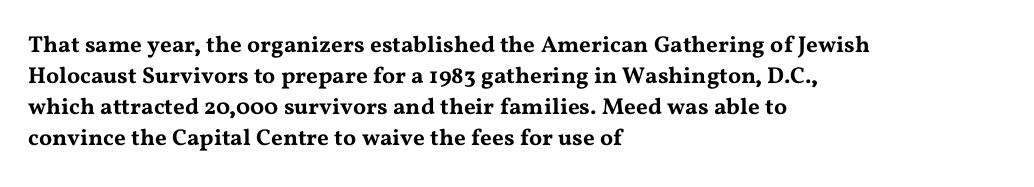
{"italic": "no", "underline": "no", "align": "left", "line_spacing": "normal", "line_spacing_ratio": 1.35, "letter_spacing": "normal", "letter_spacing_em": 0.0, "glyph_px": 23}
